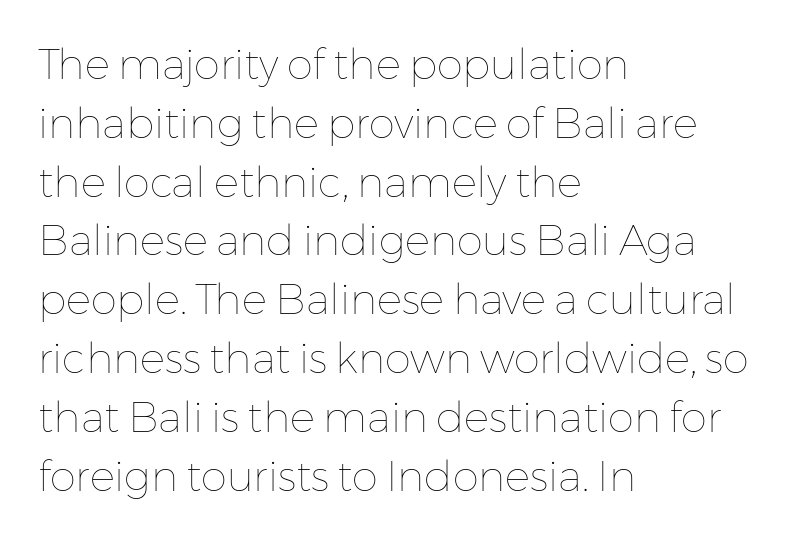
Q: Is the text bold? A: No.
Q: Is the text italic (slanted)? A: No, it is upright.
Q: Is the text underlined? A: No.
Q: How is the paragraph aligned? A: Left-aligned.
Q: Is the spacing between letters normal or unusually wide? A: Normal.
Q: Is the spacing between lines tight, normal or loose? A: Normal.
Q: Width (condensed, normal, or wide)? A: Normal.
Q: Stroke contrast? A: Low.
Q: x-height? A: Medium.
Q: Monospaced? A: No.
